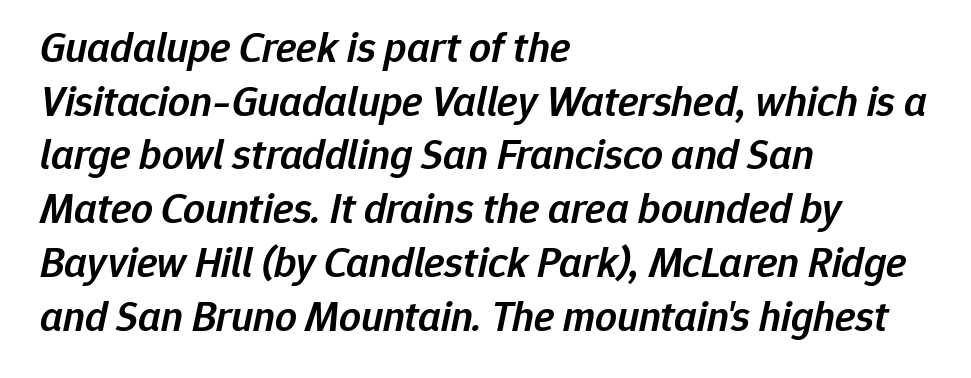
Underlining? Definitely not there. Students, observe: this is what conventionally led text looks like. A student would call this left alignment; a typographer would say flush left, rag right. Does extra space separate the letters? No, they use regular spacing.
